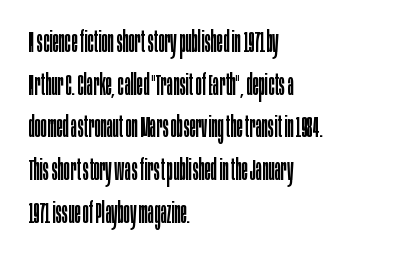
{"serif": "no", "italic": "no", "bold": "no", "weight": "regular", "width": "condensed", "stroke_contrast": "low", "x_height": "large", "monospaced": "no", "underline": "no", "align": "left", "line_spacing": "normal", "line_spacing_ratio": 1.47, "letter_spacing": "normal", "letter_spacing_em": 0.0, "glyph_px": 29}
